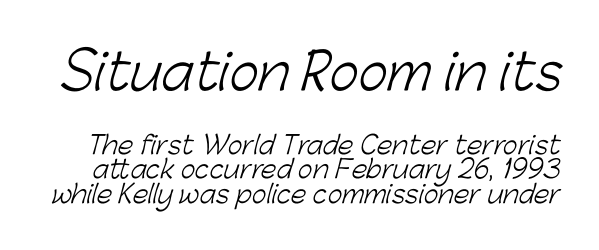
The image shows 50 px light sans-serif type; set tight line spacing (0.98x), normal letter spacing, not underlined; the first (top) block is 2.0x larger; low stroke contrast and a medium x-height.
